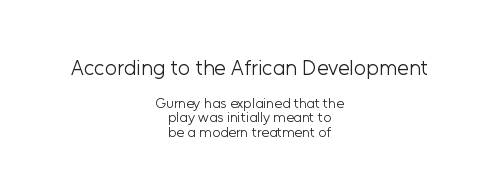
Q: Is the text bold? A: No.
Q: Is the text italic (slanted)? A: No, it is upright.
Q: Is the text underlined? A: No.
Q: How is the paragraph aligned? A: Centered.
Q: Is the spacing between letters normal or unusually wide? A: Normal.
Q: Is the spacing between lines tight, normal or loose? A: Tight.
Q: Which block of text is set in a larger size, the first (top) or the second (bottom)? A: The first (top) one.
